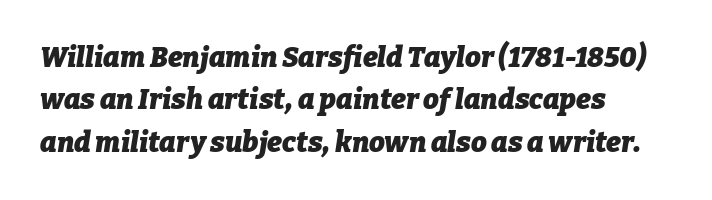
Every letter is thick-stroked: bold, no question. Line spacing here is normal. Typeset ragged right — the left edge is the straight one. The text carries the slant typical of an italic or oblique font. This rendering features lettering with no underline.
